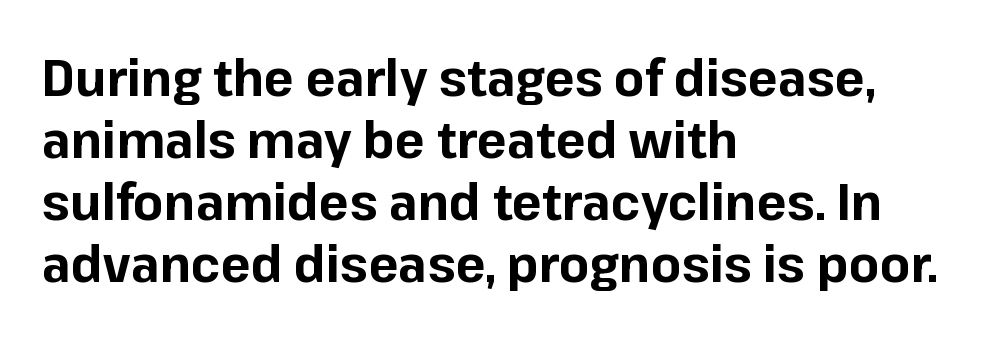
Q: Is the text bold? A: Yes.
Q: Is the text italic (slanted)? A: No, it is upright.
Q: Is the typeface a serif or a sans-serif typeface? A: Sans-serif.
Q: Is the text underlined? A: No.
Q: How is the paragraph aligned? A: Left-aligned.
Q: Is the spacing between letters normal or unusually wide? A: Normal.
Q: Width (condensed, normal, or wide)? A: Normal.
Q: Stroke contrast? A: Low.
Q: x-height? A: Medium.
Q: Monospaced? A: No.
